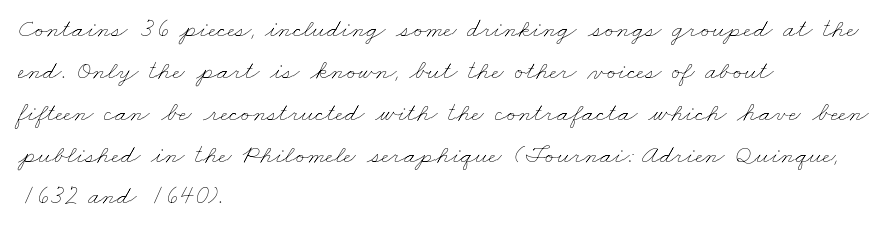
The image shows 27 px text type; set left-aligned, normal line spacing (1.55x), normal letter spacing, not underlined.
